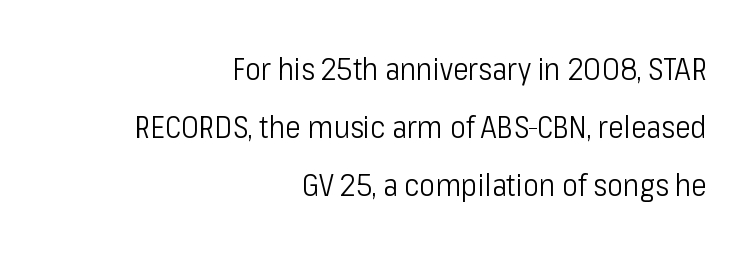
You could fit nearly another row in the gap between these rows. The designer went with a sans here, leaving each stem footless. A bare baseline throughout the passage. Every row of glyphs terminates at an identical x-position on the right.
